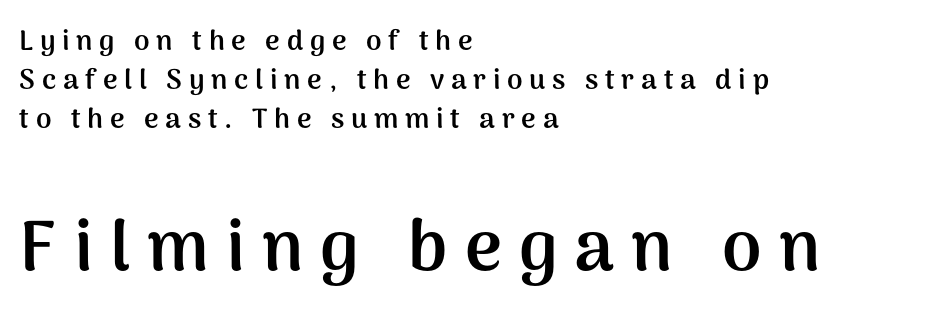
The image shows 71 px semibold sans-serif type, upright; set left-aligned, normal line spacing (1.4x), unusually wide letter spacing (+0.24 em), not underlined; the second (bottom) block is 2.54x larger; medium stroke contrast and a medium x-height.
